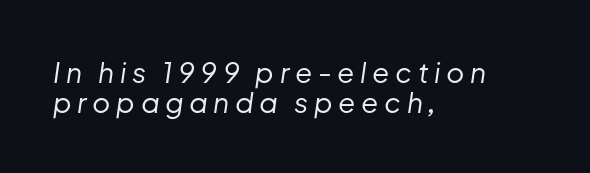
{"italic": "yes", "lean": "right", "slant_degrees": 8, "bold": "no", "weight": "regular", "width": "normal", "stroke_contrast": "low", "x_height": "medium", "monospaced": "no", "underline": "no", "align": "left", "line_spacing": "tight", "line_spacing_ratio": 1.07, "letter_spacing": "wide", "letter_spacing_em": 0.2, "glyph_px": 28}
